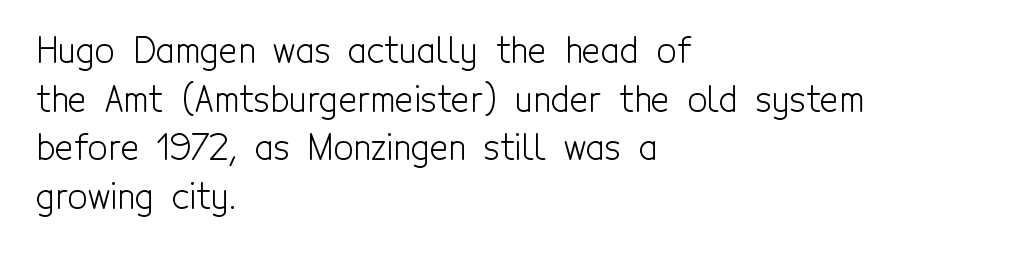
Weight class: somewhere from thin through regular. Character widths vary here, with narrow letters taking less room than wide ones. Left-aligned paragraph, ragged on the right. Posture: upright roman.
